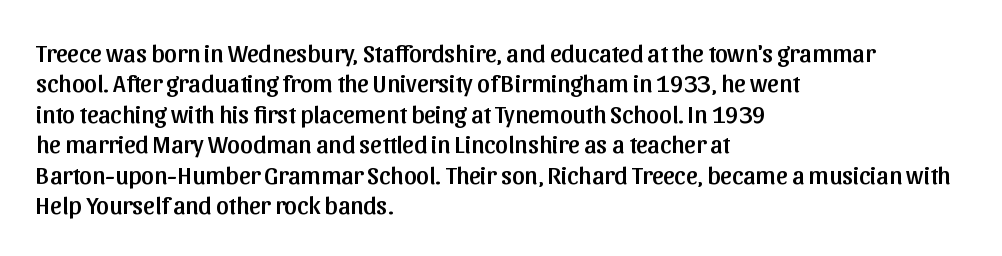
The typography opts for an upright posture over an oblique one. The letterforms sit shoulder to shoulder at normal distance. Compared with a centered layout, this one pins lines to the left instead. Descenders are the only things crossing below the line.
